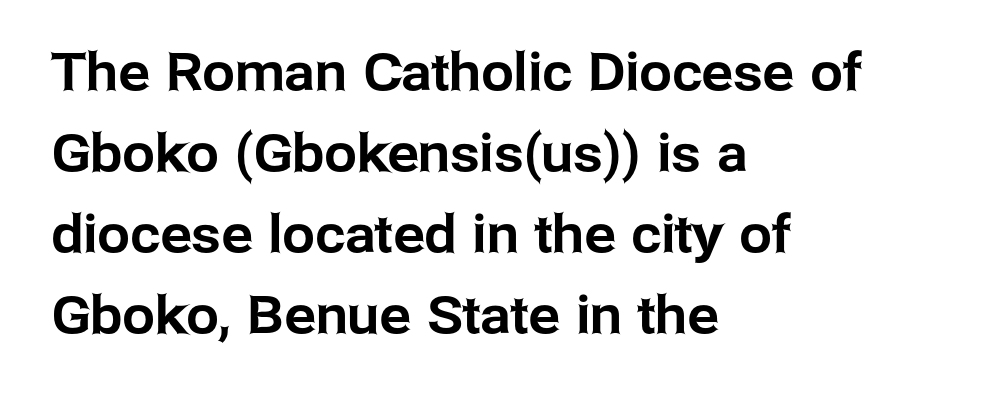
The image shows 52 px sans-serif type, upright; set left-aligned, normal line spacing (1.56x), normal letter spacing, not underlined; low stroke contrast and a medium x-height.
